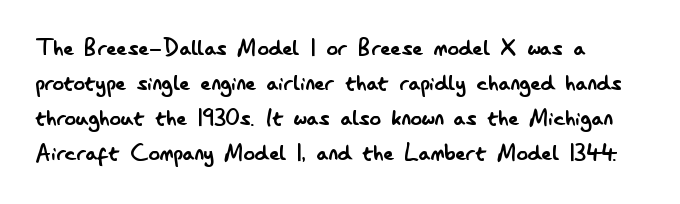
Q: Is the text bold? A: No.
Q: Is the text italic (slanted)? A: No, it is upright.
Q: Is the typeface a serif or a sans-serif typeface? A: Sans-serif.
Q: Is the text underlined? A: No.
Q: Is the spacing between letters normal or unusually wide? A: Normal.
Q: Is the spacing between lines tight, normal or loose? A: Normal.
Q: Width (condensed, normal, or wide)? A: Condensed.
Q: Stroke contrast? A: Low.
Q: x-height? A: Small.
Q: Monospaced? A: No.
